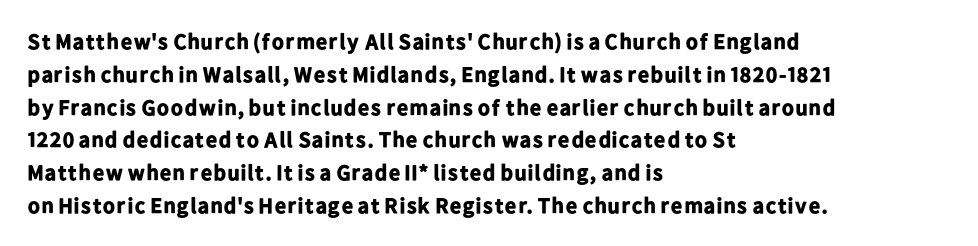
Q: Is the text bold? A: Yes.
Q: Is the text italic (slanted)? A: No, it is upright.
Q: Is the text underlined? A: No.
Q: How is the paragraph aligned? A: Left-aligned.
Q: Is the spacing between letters normal or unusually wide? A: Normal.
Q: Is the spacing between lines tight, normal or loose? A: Normal.
